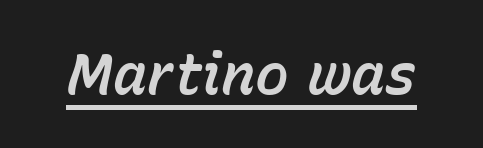
The letters sit at their default tracking, neither squeezed nor spread. Note the varied advance widths — an 'i' is clearly narrower than an 'm'. The passage shown is underscored from start to finish. The letters are slanted; this is an italic face.
